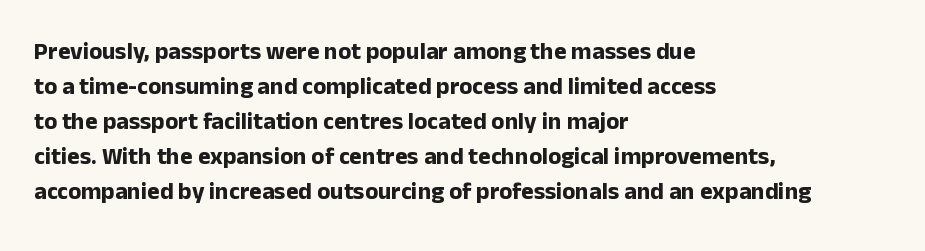
Q: Is the text bold? A: Yes.
Q: Is the text italic (slanted)? A: No, it is upright.
Q: Is the text underlined? A: No.
Q: How is the paragraph aligned? A: Left-aligned.
Q: Is the spacing between letters normal or unusually wide? A: Normal.
Q: Is the spacing between lines tight, normal or loose? A: Normal.
